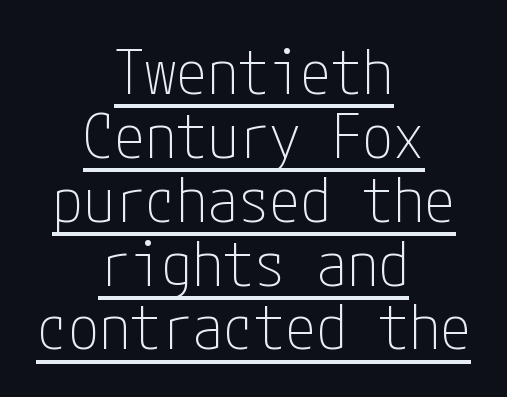
{"serif": "no", "italic": "no", "bold": "no", "weight": "thin", "width": "condensed", "stroke_contrast": "low", "x_height": "medium", "underline": "yes", "align": "center", "line_spacing": "tight", "line_spacing_ratio": 1.03, "letter_spacing": "normal", "letter_spacing_em": 0.0, "glyph_px": 62}
